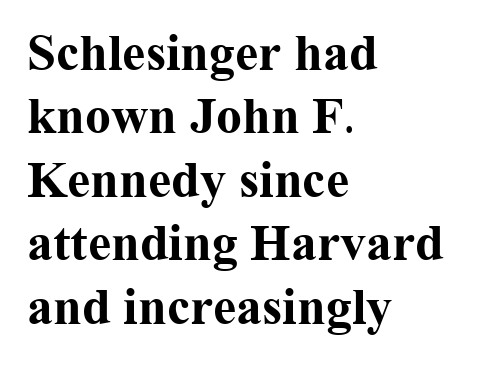
The image shows 52 px bold serif type, upright; set left-aligned, line spacing 1.22x, normal letter spacing, not underlined; medium stroke contrast and a medium x-height.
